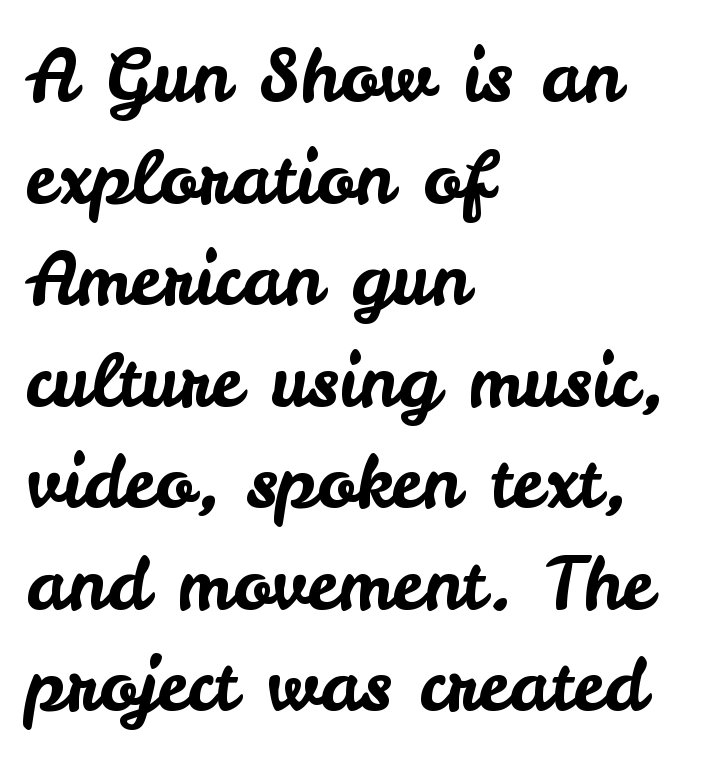
Q: Is the text italic (slanted)? A: Yes.
Q: Is the typeface a serif or a sans-serif typeface? A: Sans-serif.
Q: Is the text underlined? A: No.
Q: How is the paragraph aligned? A: Left-aligned.
Q: Is the spacing between letters normal or unusually wide? A: Normal.
Q: Is the spacing between lines tight, normal or loose? A: Normal.
Q: Width (condensed, normal, or wide)? A: Normal.
Q: Stroke contrast? A: Low.
Q: x-height? A: Small.
Q: Monospaced? A: No.
